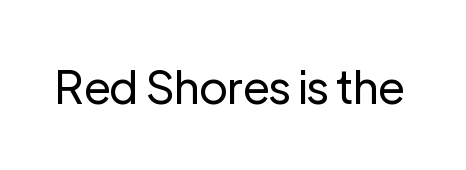
{"serif": "no", "italic": "no", "bold": "no", "weight": "regular", "width": "normal", "stroke_contrast": "low", "x_height": "medium", "monospaced": "no", "underline": "no", "letter_spacing": "normal", "letter_spacing_em": 0.0, "glyph_px": 45}
